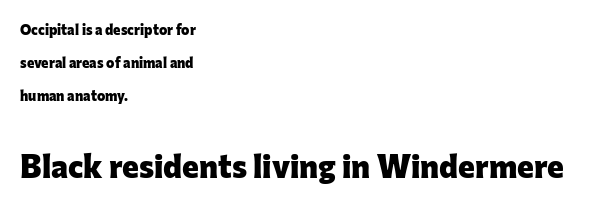
Reading down the column, the eye jumps a long way to each next line. Posture: vertical. Grotesque or geometric, the face here clearly has no serifs. Honestly, the letter spacing is just normal — you wouldn't notice it.
